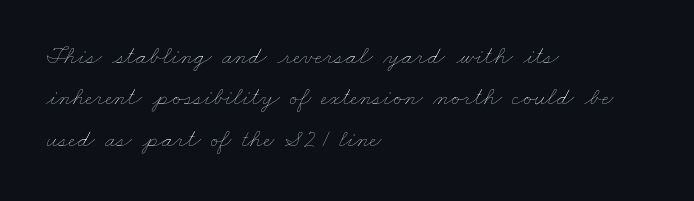
What's the leading like? Ordinary, nothing unusual. The passage shown is not bold in any degree. Visually the block forms a straight wall on the left and a jagged coastline on the right. The gaps between neighbouring characters are ordinary and unremarkable. Just letters on the line, the space beneath them empty.
